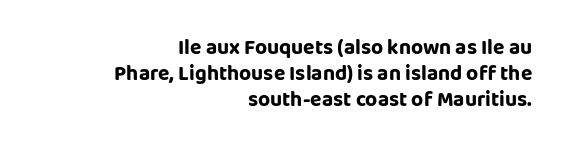
The image shows 21 px bold type, upright; set right-aligned, line spacing 1.24x, normal letter spacing, not underlined.
